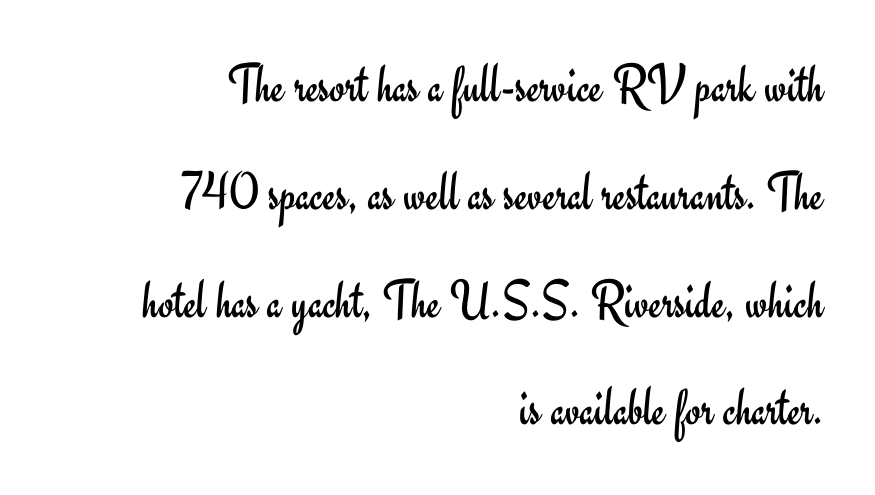
Q: Is the text bold? A: No.
Q: Is the text italic (slanted)? A: Yes.
Q: Is the typeface a serif or a sans-serif typeface? A: Sans-serif.
Q: Is the text underlined? A: No.
Q: How is the paragraph aligned? A: Right-aligned.
Q: Is the spacing between letters normal or unusually wide? A: Normal.
Q: Is the spacing between lines tight, normal or loose? A: Loose.
Q: Width (condensed, normal, or wide)? A: Normal.
Q: Stroke contrast? A: Low.
Q: x-height? A: Small.
Q: Monospaced? A: No.
